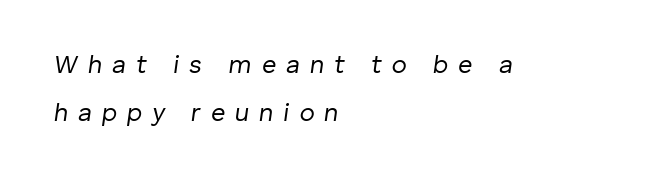
Horizontal bands of white between lines are thick stripes. Short and long lines alike share a common starting point at left. Emphasis-style slanted type is in use. Bold? No — there's no thickening of the strokes. The foot of each line stays bare and open.
